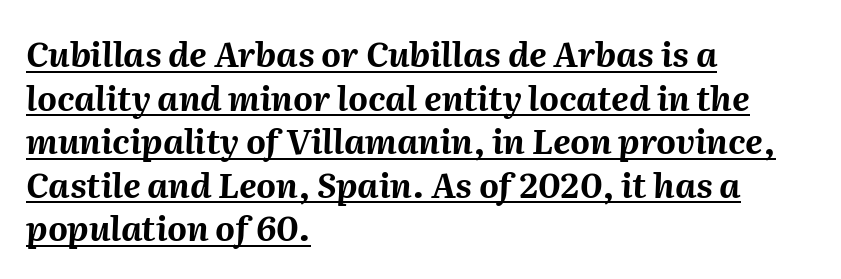
The image shows 34 px bold type, italic (leaning right); set left-aligned, normal line spacing (1.28x), normal letter spacing, underlined; medium stroke contrast and a medium x-height.
